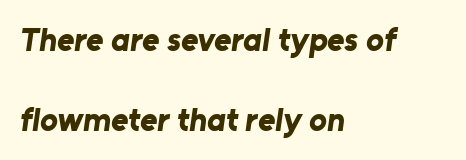
Only glyphs here, with clear space below each row. Horizontal alignment here is leftward, the default for most running prose. Summary of vertical rhythm: relaxed, with wide interline spacing. A typesetter would call this proportional, since set widths differ per character.
